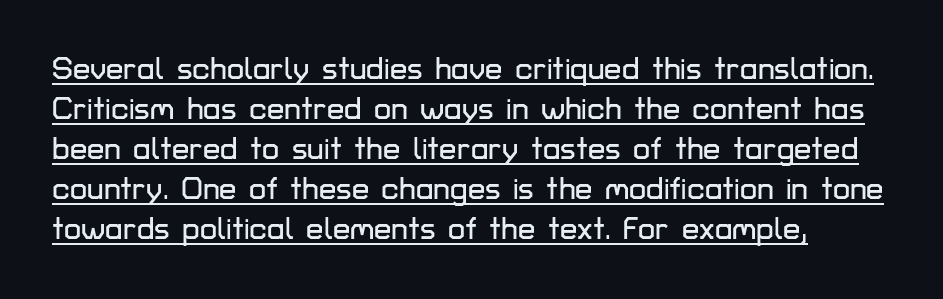
The image shows 31 px sans-serif type, upright; set normal line spacing (1.29x), normal letter spacing, underlined; low stroke contrast and a medium x-height.
